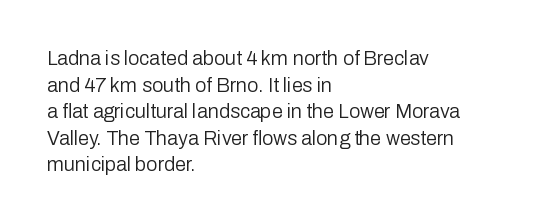
{"italic": "no", "bold": "no", "underline": "no", "align": "left", "line_spacing": "normal", "line_spacing_ratio": 1.33, "letter_spacing": "normal", "letter_spacing_em": 0.0, "glyph_px": 20}
